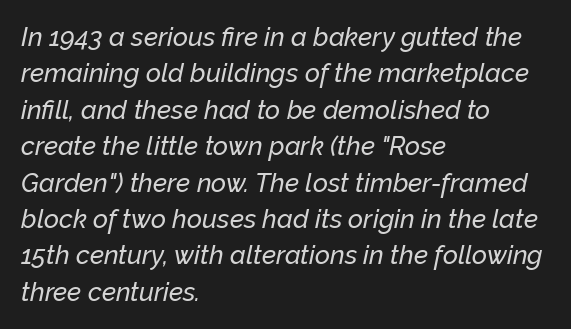
Caption: multi-line text, flush left, ragged right. Line spacing here is normal. This rendering leaves character spacing at its baseline value. Slant detected: the letters are inclined. The words here are not underlined.
